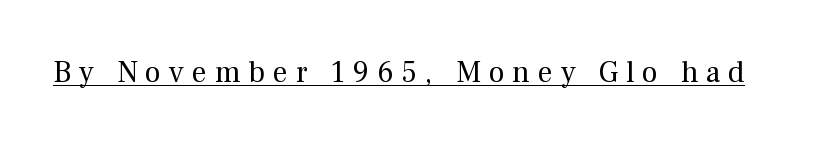
Q: Is the text bold? A: No.
Q: Is the text italic (slanted)? A: No, it is upright.
Q: Is the typeface a serif or a sans-serif typeface? A: Serif.
Q: Is the text underlined? A: Yes.
Q: Is the spacing between letters normal or unusually wide? A: Unusually wide.
Q: Width (condensed, normal, or wide)? A: Normal.
Q: Stroke contrast? A: Medium.
Q: x-height? A: Medium.
Q: Monospaced? A: No.
